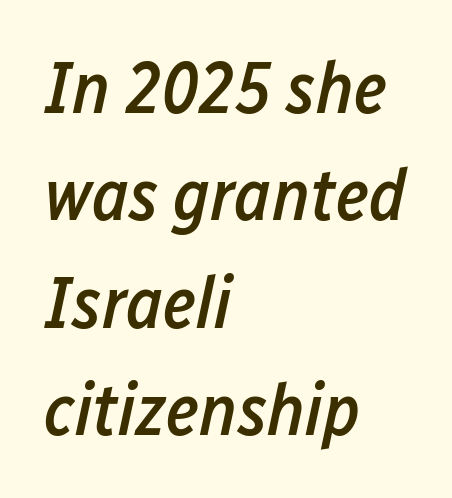
The image shows 73 px semibold, condensed type, italic (leaning right); set left-aligned, normal line spacing (1.47x), normal letter spacing, not underlined; low stroke contrast and a medium x-height.
